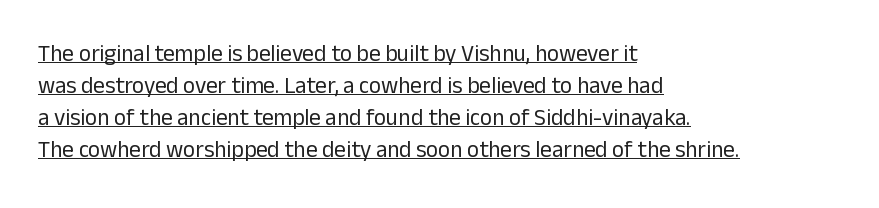
Letters have the restrained weight of plain body copy at most. A typesetter would call this zero additional tracking. Emphasis is given by a line drawn under the lettering. The passage is arranged the way most books set body copy — flush left.
